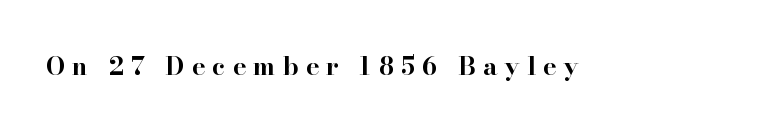
Display-style spreading of the glyphs; the letterfit is very open. Compared with an ordinary text face, these strokes are far heavier — a full bold. Unlike italic type, these characters show no tilt at all. Decoration check: the copy has no underline.
